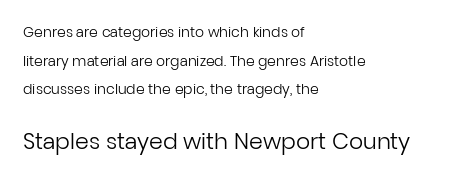
It's the straight-up-and-down kind of type. One glance says open: line gaps are wider than usual. Is the letter spacing exaggerated? No — it looks like the ordinary default. Check under the words: just untouched page. The compositor pushed each line to the left boundary. Caption: face not bold, strokes unweighted.
